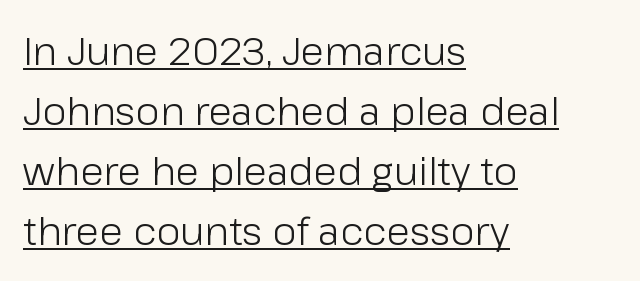
Q: Is the text bold? A: No.
Q: Is the text italic (slanted)? A: No, it is upright.
Q: Is the typeface a serif or a sans-serif typeface? A: Sans-serif.
Q: Is the text underlined? A: Yes.
Q: How is the paragraph aligned? A: Left-aligned.
Q: Is the spacing between letters normal or unusually wide? A: Normal.
Q: Is the spacing between lines tight, normal or loose? A: Normal.
Q: Width (condensed, normal, or wide)? A: Normal.
Q: Stroke contrast? A: Low.
Q: x-height? A: Medium.
Q: Monospaced? A: No.
